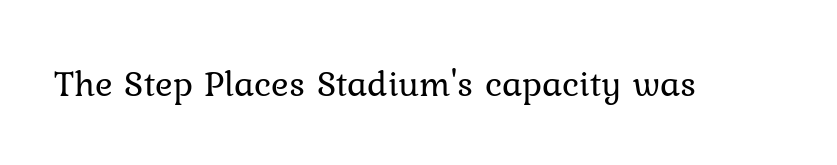
The image shows 37 px regular-weight type, upright; set normal letter spacing, not underlined; low stroke contrast and a medium x-height.
